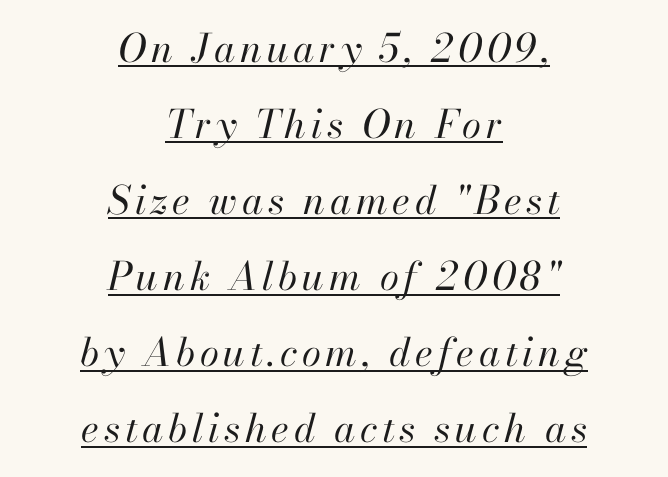
Q: Is the text bold? A: No.
Q: Is the text italic (slanted)? A: Yes, it leans right by about 13 degrees.
Q: Is the text underlined? A: Yes.
Q: How is the paragraph aligned? A: Centered.
Q: Is the spacing between lines tight, normal or loose? A: Loose.
Q: Width (condensed, normal, or wide)? A: Normal.
Q: Stroke contrast? A: High.
Q: x-height? A: Small.
Q: Monospaced? A: No.
